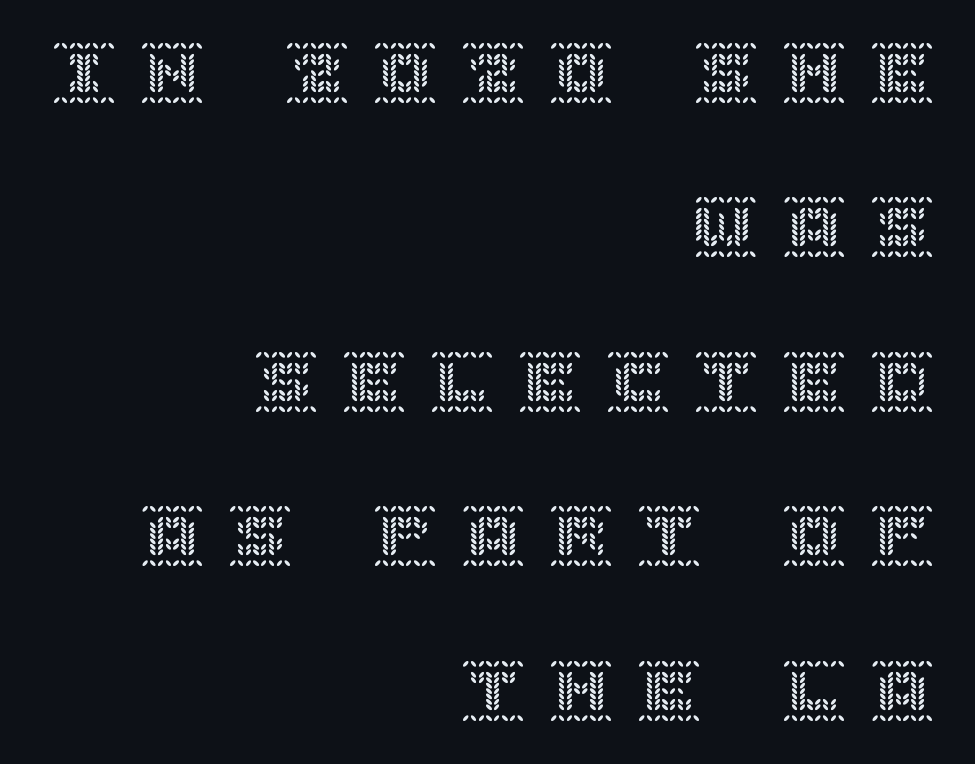
The image shows 62 px text type, upright; set right-aligned, loose line spacing (2.49x), unusually wide letter spacing (+0.42 em), not underlined; a large x-height.
